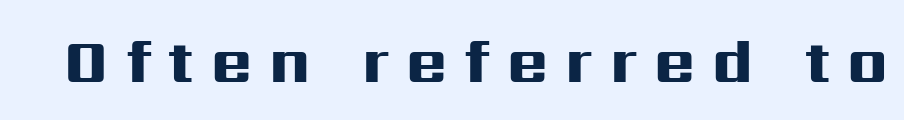
Look at the stroke-to-counter ratio: heavy, a bold. Tall strokes in this sample are plumb rather than angled. Looks like regular typesetting: each glyph gets only the width it needs. Spacing between characters has been opened up far beyond the box default.
